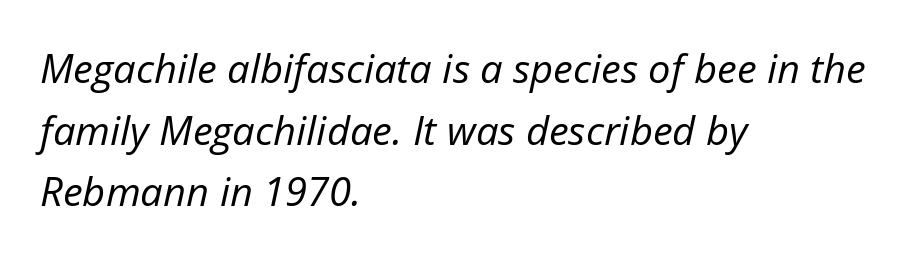
{"italic": "yes", "lean": "right", "slant_degrees": 12, "bold": "no", "weight": "regular", "width": "normal", "stroke_contrast": "low", "x_height": "medium", "monospaced": "no", "underline": "no", "align": "left", "line_spacing": "normal", "line_spacing_ratio": 1.54, "letter_spacing": "normal", "letter_spacing_em": 0.0, "glyph_px": 40}
